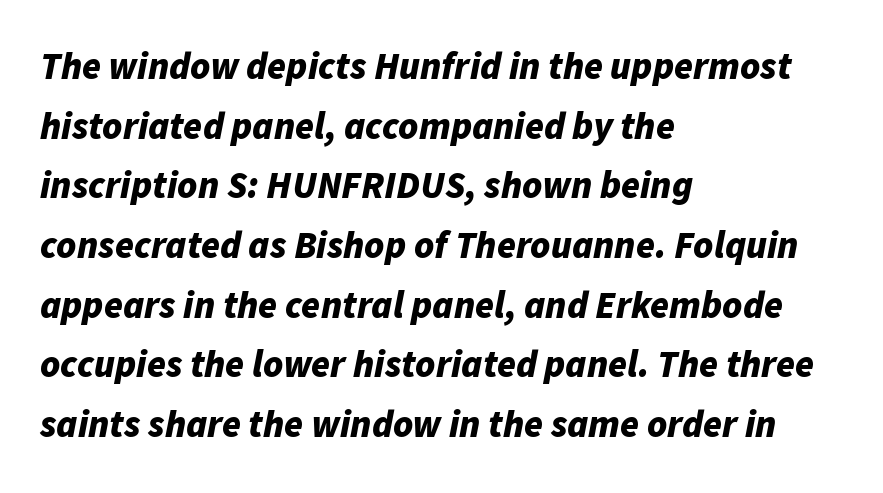
Q: Is the text bold? A: Yes.
Q: Is the text italic (slanted)? A: Yes, it leans right by about 11 degrees.
Q: Is the text underlined? A: No.
Q: How is the paragraph aligned? A: Left-aligned.
Q: Is the spacing between letters normal or unusually wide? A: Normal.
Q: Is the spacing between lines tight, normal or loose? A: Normal.
Q: Width (condensed, normal, or wide)? A: Normal.
Q: Stroke contrast? A: Low.
Q: x-height? A: Medium.
Q: Monospaced? A: No.
